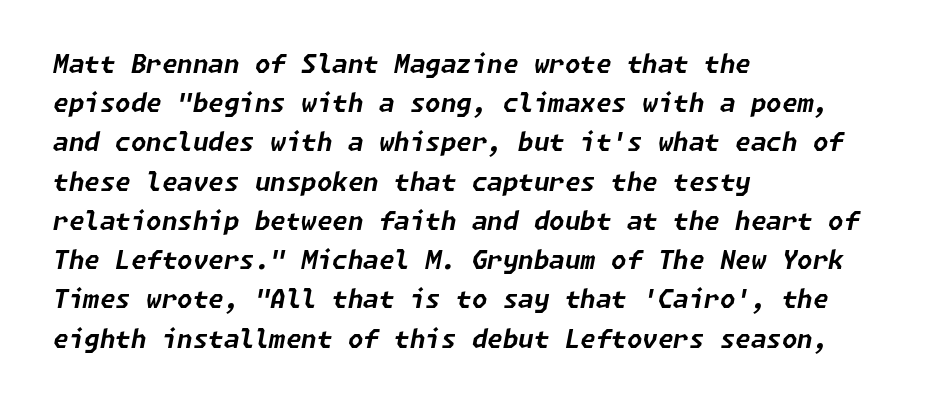
Q: Is the text bold? A: Yes.
Q: Is the text italic (slanted)? A: Yes, it leans right by about 11 degrees.
Q: Is the text underlined? A: No.
Q: How is the paragraph aligned? A: Left-aligned.
Q: Is the spacing between letters normal or unusually wide? A: Normal.
Q: Is the spacing between lines tight, normal or loose? A: Normal.
